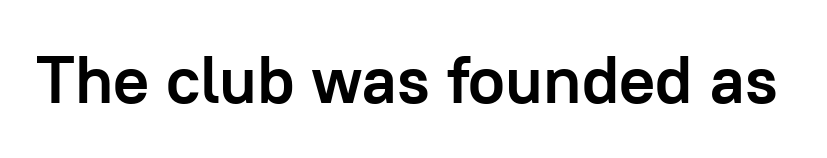
Here the designer chose a conventional face with non-uniform glyph widths. What weight is shown? A full bold with thick strokes. Descenders are the only things crossing below the line. When letters stand straight like this, we call the style roman or upright. Spacing between characters is what you'd get straight out of the box.
